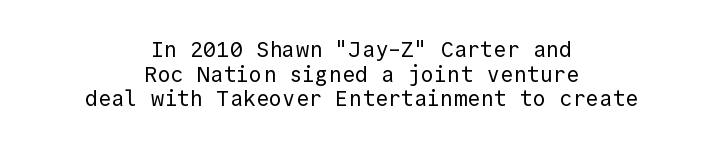
{"italic": "no", "bold": "no", "underline": "no", "align": "center", "line_spacing": "tight", "line_spacing_ratio": 1.12, "letter_spacing": "normal", "letter_spacing_em": 0.0, "glyph_px": 22}
